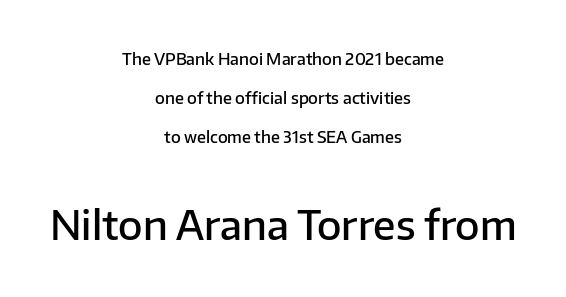
The typography opts for an upright posture over an oblique one. Between one letter and the next there's only the usual sliver of space. You get the small type first, then a jump to larger type. Typographic density is moderately raised because the face is semibold.
